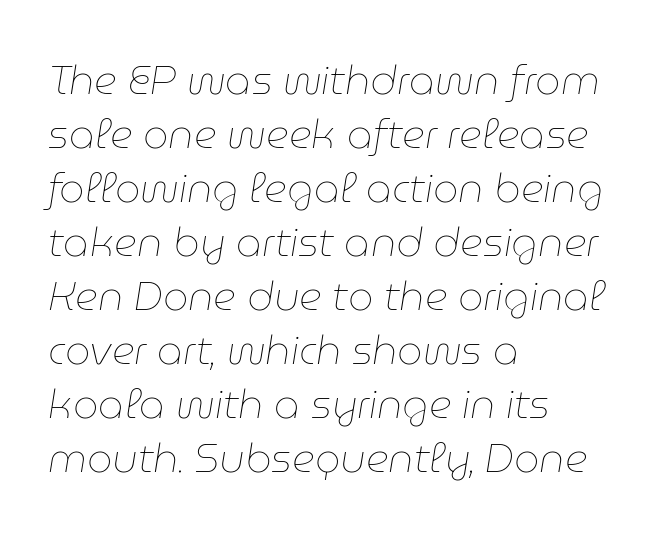
Q: Is the text bold? A: No.
Q: Is the text italic (slanted)? A: Yes, it leans right by about 9 degrees.
Q: Is the text underlined? A: No.
Q: How is the paragraph aligned? A: Left-aligned.
Q: Is the spacing between letters normal or unusually wide? A: Normal.
Q: Is the spacing between lines tight, normal or loose? A: Normal.
Q: Width (condensed, normal, or wide)? A: Normal.
Q: Stroke contrast? A: Low.
Q: x-height? A: Medium.
Q: Monospaced? A: No.
